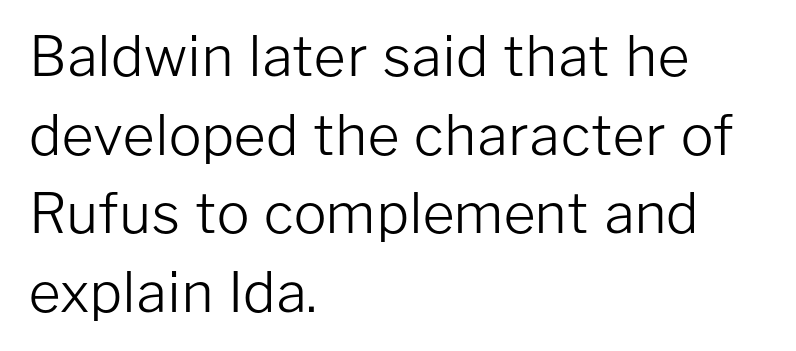
Ink coverage per letter is moderate at most. These lines are rendered in a variable-pitch font. Short and long lines alike share a common starting point at left. Letters rest on an invisible, unmarked baseline. Letterform terminals end flat and unadorned throughout the passage. These lines were composed using upright roman letters.
